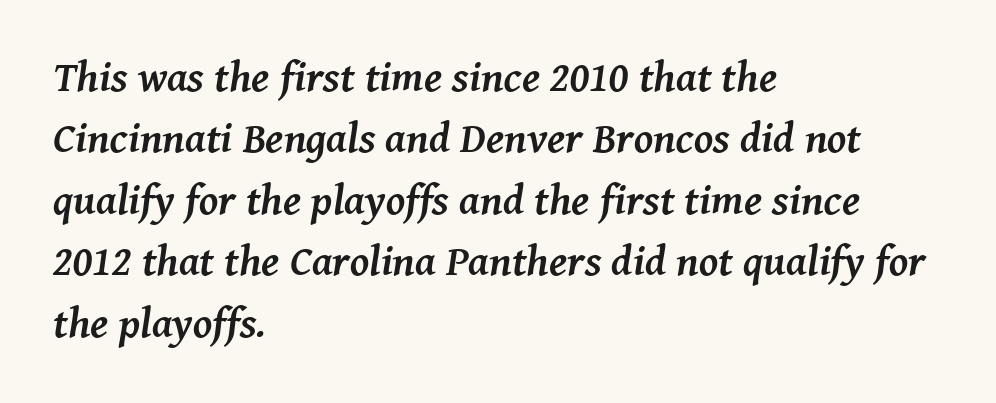
The image shows 43 px semibold serif type, italic (leaning right); set left-aligned, normal line spacing (1.43x), normal letter spacing, not underlined; medium stroke contrast and a medium x-height.
